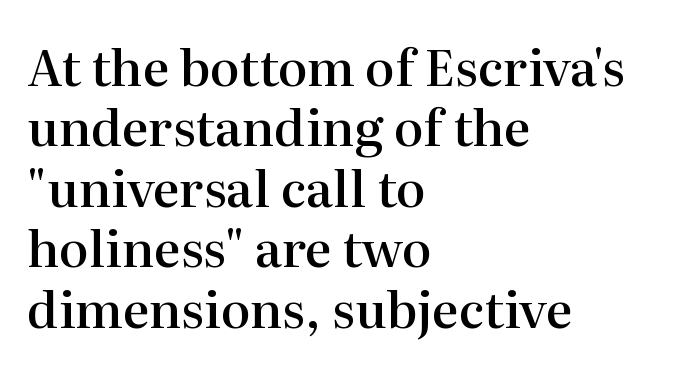
Between one letter and the next there's only the usual sliver of space. Italic: no, the glyphs are upright roman. Serifs: yes, visible at the terminals of the letterforms. These lines are rendered in a variable-pitch font.
